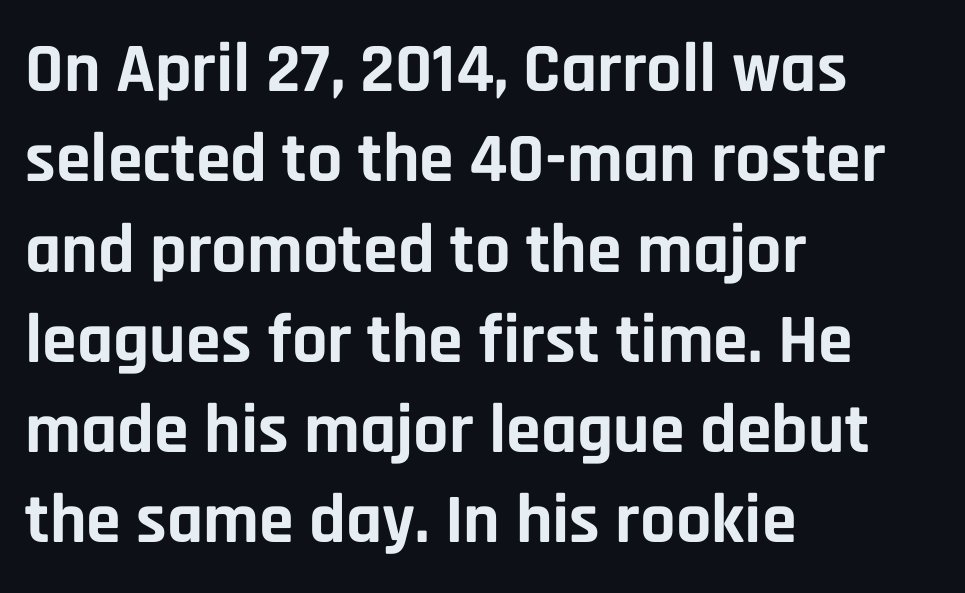
The image shows 70 px bold sans-serif type, upright; set left-aligned, normal line spacing (1.29x), normal letter spacing, not underlined; low stroke contrast and a large x-height.
